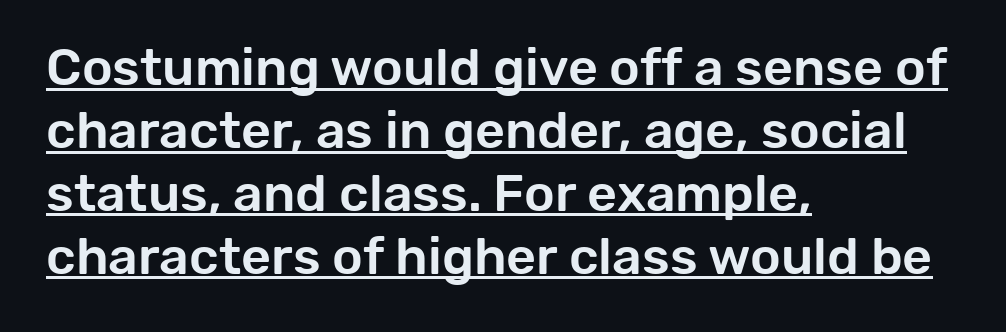
{"serif": "no", "italic": "no", "width": "normal", "stroke_contrast": "low", "x_height": "medium", "monospaced": "no", "underline": "yes", "align": "left", "line_spacing_ratio": 1.21, "letter_spacing": "normal", "letter_spacing_em": 0.0, "glyph_px": 52}
